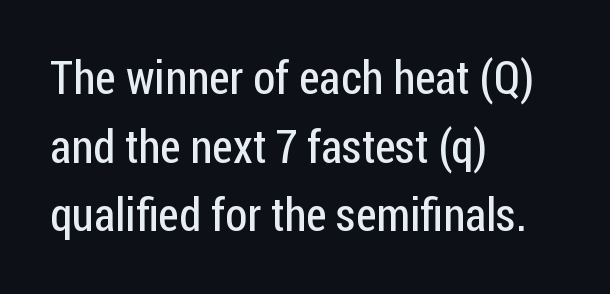
{"serif": "no", "italic": "no", "bold": "no", "weight": "regular", "width": "condensed", "stroke_contrast": "low", "x_height": "medium", "monospaced": "no", "underline": "no", "align": "left", "line_spacing": "normal", "line_spacing_ratio": 1.46, "letter_spacing": "normal", "letter_spacing_em": 0.0, "glyph_px": 47}
